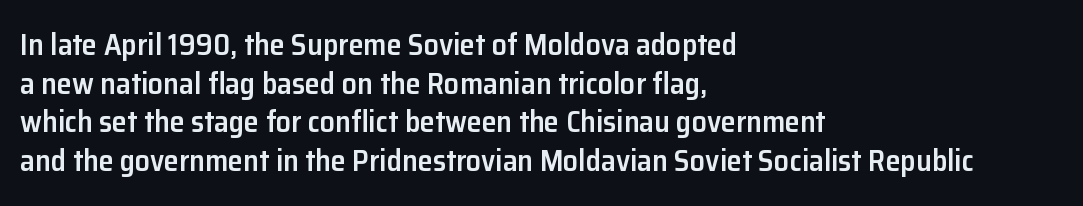
The image shows 30 px semibold sans-serif type, upright; set left-aligned, normal line spacing (1.29x), normal letter spacing, not underlined; low stroke contrast and a medium x-height.
